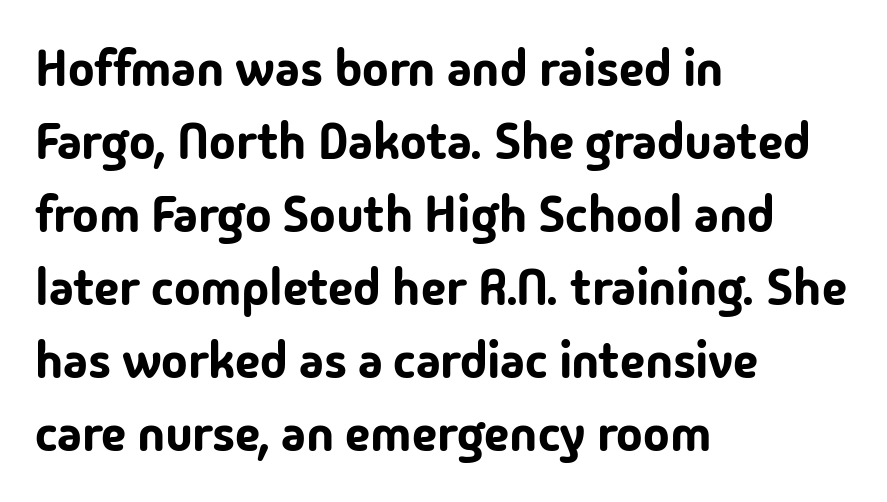
The designer went with a sans here, leaving each stem footless. Vertically, the passage feels balanced, rows spaced as you'd expect. Notice how the passage keeps a crisp vertical edge on the left only. Descenders hang freely into open space. Notice how the stems are strictly vertical — no italics here. Honestly, the letter spacing is just normal — you wouldn't notice it.
